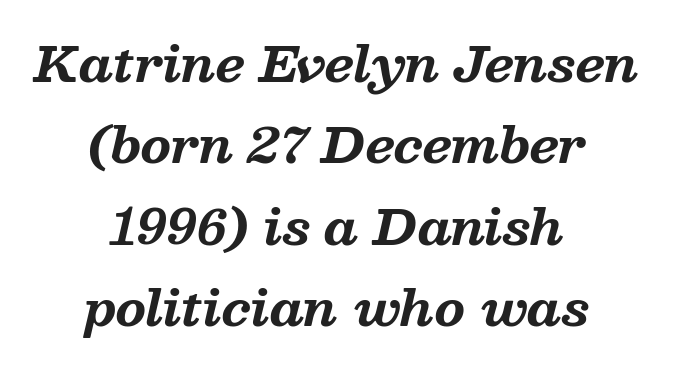
The image shows 49 px bold serif type, italic (leaning right); set centered, normal line spacing (1.66x), normal letter spacing, not underlined; medium stroke contrast and a medium x-height.
